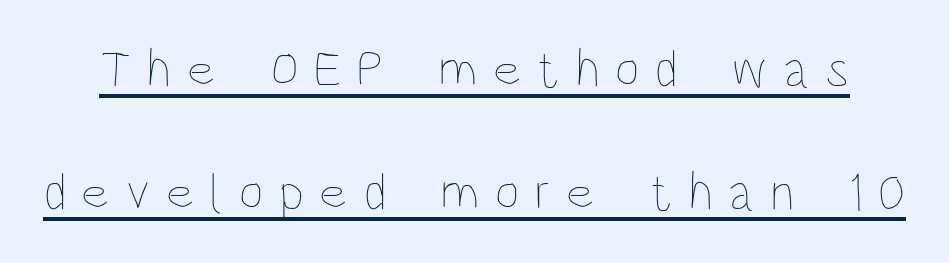
{"italic": "no", "bold": "no", "weight": "thin", "width": "condensed", "stroke_contrast": "low", "x_height": "large", "monospaced": "no", "underline": "yes", "line_spacing": "loose", "line_spacing_ratio": 2.32, "letter_spacing": "wide", "letter_spacing_em": 0.3, "glyph_px": 53}
